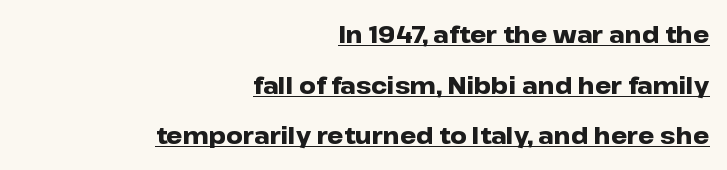
The image shows 23 px bold type, upright; set right-aligned, loose line spacing (2.2x), normal letter spacing, underlined.
